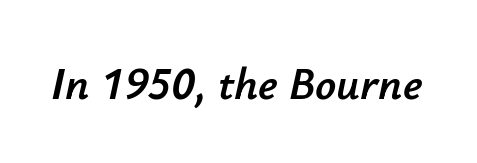
The image shows 46 px text type, italic (leaning right); set normal letter spacing, not underlined; low stroke contrast and a small x-height.
